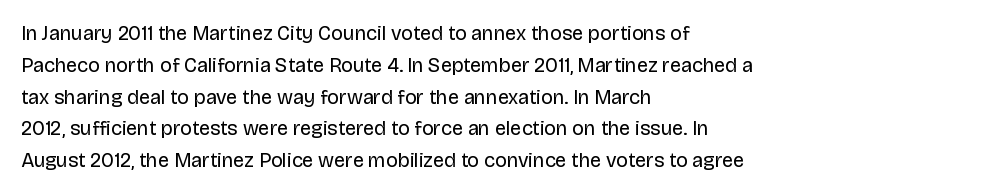
{"italic": "no", "bold": "no", "underline": "no", "align": "left", "line_spacing": "normal", "line_spacing_ratio": 1.59, "letter_spacing": "normal", "letter_spacing_em": 0.0, "glyph_px": 20}
